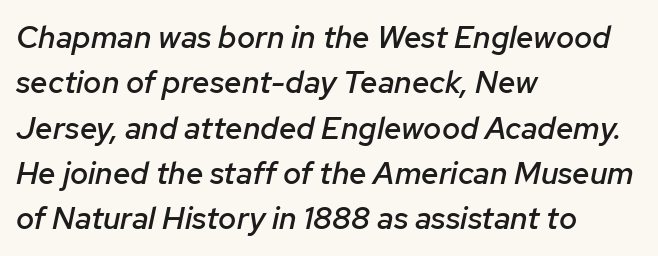
{"italic": "yes", "lean": "right", "slant_degrees": 12, "bold": "semi", "weight": "semibold", "width": "normal", "stroke_contrast": "low", "x_height": "medium", "monospaced": "no", "underline": "no", "align": "left", "line_spacing": "normal", "line_spacing_ratio": 1.46, "letter_spacing": "normal", "letter_spacing_em": 0.0, "glyph_px": 31}
